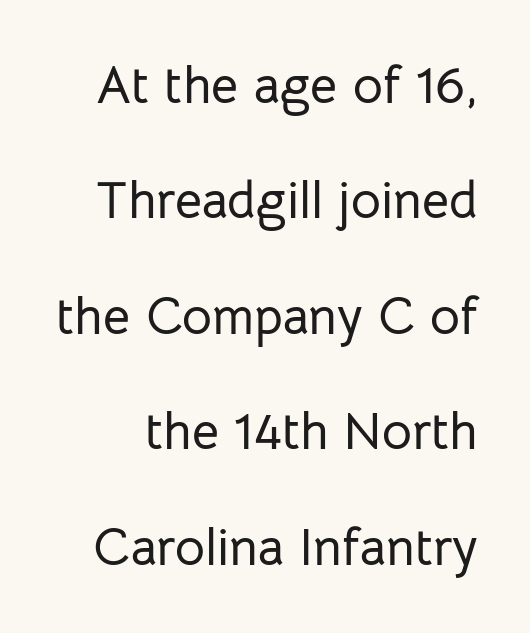
{"serif": "no", "italic": "no", "width": "normal", "stroke_contrast": "low", "x_height": "medium", "monospaced": "no", "underline": "no", "line_spacing": "loose", "line_spacing_ratio": 2.22, "letter_spacing": "normal", "letter_spacing_em": 0.0, "glyph_px": 52}
